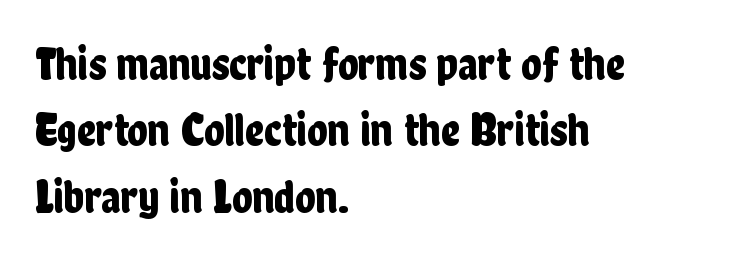
{"serif": "no", "italic": "no", "width": "condensed", "stroke_contrast": "low", "x_height": "medium", "monospaced": "no", "underline": "no", "align": "left", "line_spacing": "normal", "line_spacing_ratio": 1.41, "letter_spacing": "normal", "letter_spacing_em": 0.0, "glyph_px": 47}
